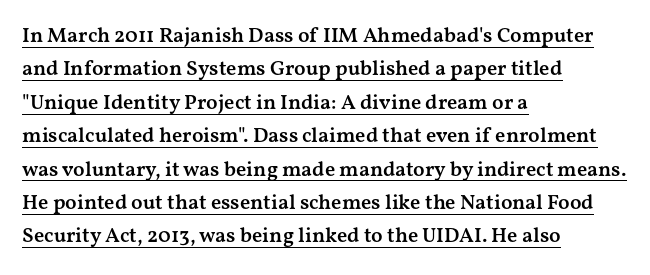
{"italic": "no", "bold": "semi", "underline": "yes", "align": "left", "line_spacing": "normal", "line_spacing_ratio": 1.59, "letter_spacing": "normal", "letter_spacing_em": 0.0, "glyph_px": 21}
